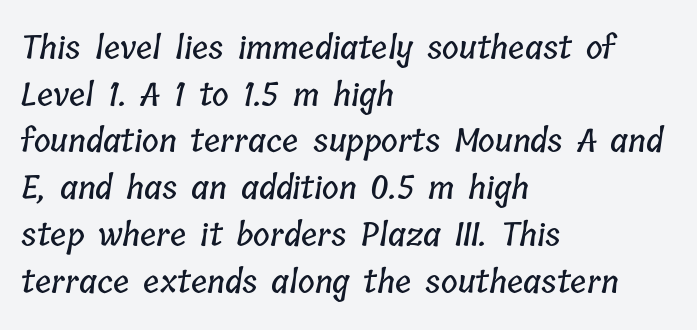
Character widths vary here, with narrow letters taking less room than wide ones. The text block is weighted toward the left margin, trailing off unevenly rightward. No word sits above an underline. The horizontal fit of the characters is conventional and even. Vertical spacing — default.
